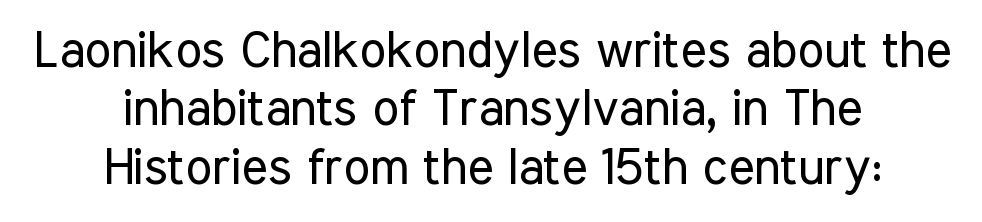
The image shows 50 px regular-weight, condensed sans-serif type, upright; set centered, line spacing 1.17x, normal letter spacing, not underlined; low stroke contrast and a medium x-height.
